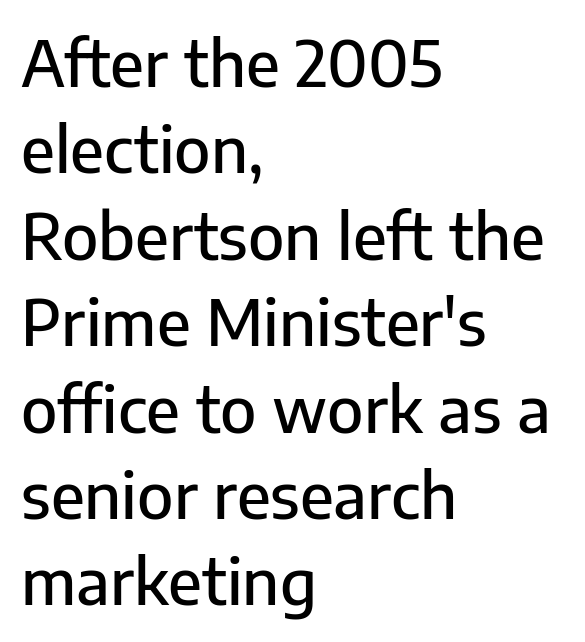
The image shows 64 px sans-serif type, upright; set left-aligned, normal line spacing (1.35x), normal letter spacing, not underlined; low stroke contrast and a medium x-height.
